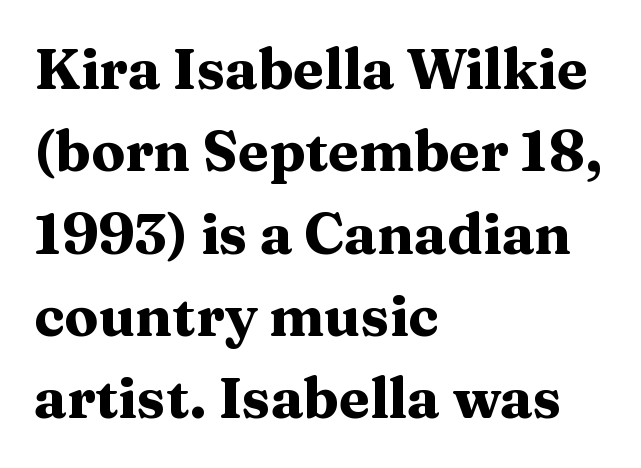
{"serif": "yes", "italic": "no", "bold": "yes", "weight": "heavy", "width": "wide", "stroke_contrast": "medium", "x_height": "medium", "monospaced": "no", "underline": "no", "align": "left", "line_spacing": "normal", "line_spacing_ratio": 1.47, "letter_spacing": "normal", "letter_spacing_em": 0.0, "glyph_px": 56}
